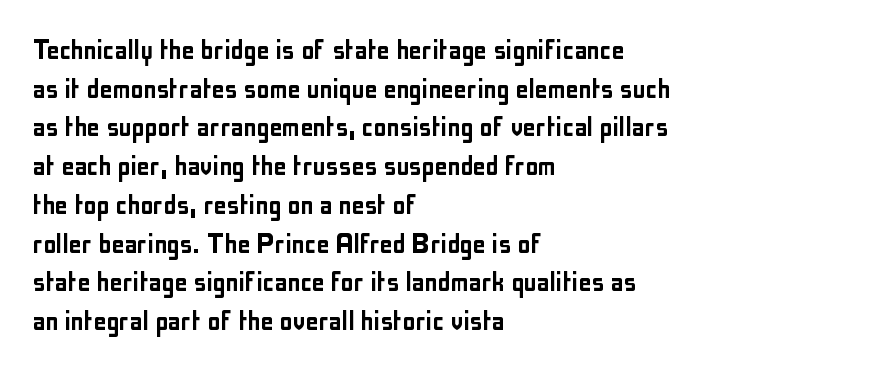
The typesetter chose a ragged-right arrangement here. This rendering leaves character spacing at its baseline value. Check under the words: just untouched page. The face used here is a sans, in the tradition of grotesques and geometrics. The letters advance in unequal steps, a hallmark of proportional type. Is there any slant? The stems are plumb.
